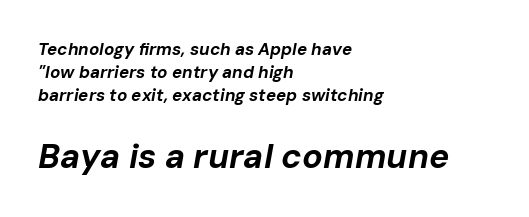
Q: Is the text bold? A: Yes.
Q: Is the text italic (slanted)? A: Yes, it leans right by about 10 degrees.
Q: Is the text underlined? A: No.
Q: How is the paragraph aligned? A: Left-aligned.
Q: Is the spacing between letters normal or unusually wide? A: Normal.
Q: Is the spacing between lines tight, normal or loose? A: Normal.
Q: Which block of text is set in a larger size, the first (top) or the second (bottom)? A: The second (bottom) one.
Q: Width (condensed, normal, or wide)? A: Normal.
Q: Stroke contrast? A: Low.
Q: x-height? A: Medium.
Q: Monospaced? A: No.
